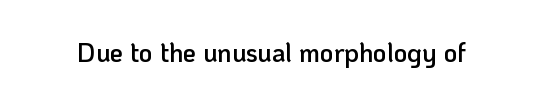
Q: Is the text bold? A: Semi-bold.
Q: Is the text italic (slanted)? A: No, it is upright.
Q: Is the text underlined? A: No.
Q: Is the spacing between letters normal or unusually wide? A: Normal.
